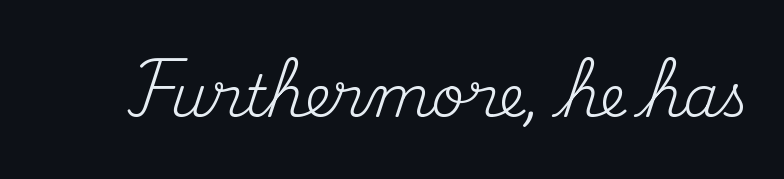
The image shows 58 px regular-weight serif type; set normal letter spacing, not underlined; medium stroke contrast and a small x-height.
